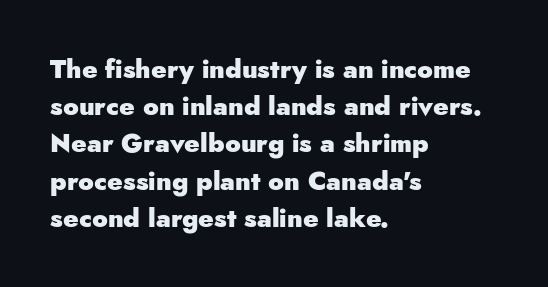
{"italic": "no", "bold": "yes", "underline": "no", "align": "left", "line_spacing": "normal", "line_spacing_ratio": 1.43, "letter_spacing": "normal", "letter_spacing_em": 0.0, "glyph_px": 26}
